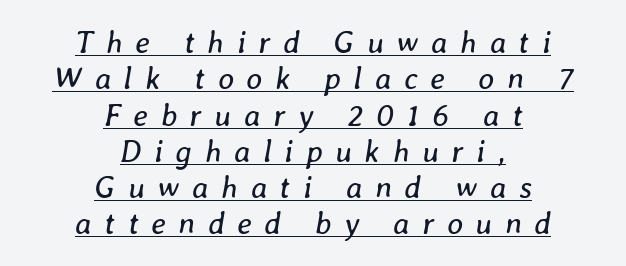
{"italic": "yes", "lean": "right", "slant_degrees": 8, "bold": "no", "weight": "regular", "width": "normal", "stroke_contrast": "low", "x_height": "medium", "monospaced": "no", "underline": "yes", "align": "center", "line_spacing_ratio": 1.17, "letter_spacing": "wide", "letter_spacing_em": 0.41, "glyph_px": 31}
